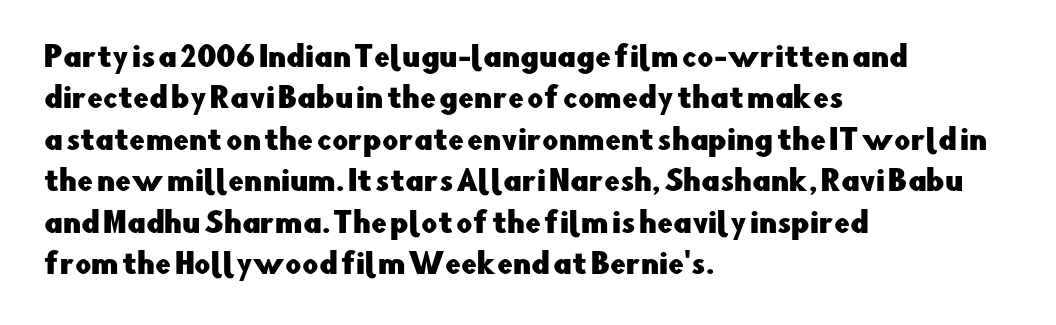
Compared with a centered layout, this one pins lines to the left instead. The letters stand straight up with perfectly vertical stems. Vertically, the passage feels balanced, rows spaced as you'd expect. Bare-footed words on every line. The type family on display is of the sans-serif kind.
